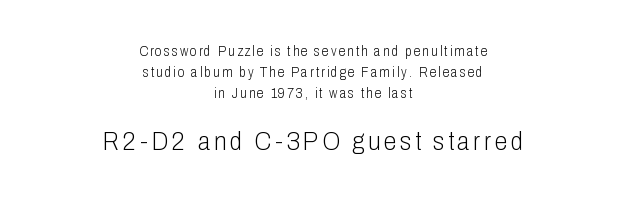
On a weight scale, this lands at 450 or below. Does the leading feel generous? No, just average. Style check: upright. This sample is center-justified, so both line endings float freely.
